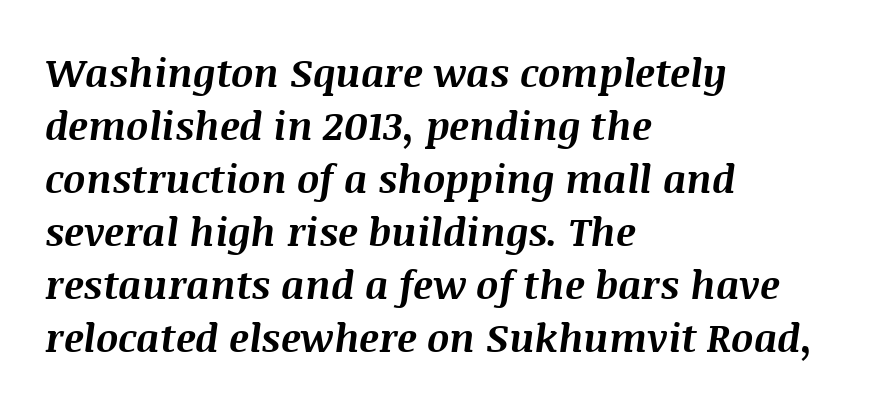
The strip under each line holds only bare page. A typesetter would call this proportional, since set widths differ per character. A normal amount of white space separates one row of letters from the next. Each line starts at the same left margin while the right side varies. Heavy-handed strokes throughout: this text is bold. In terms of posture, this sample is oblique.
